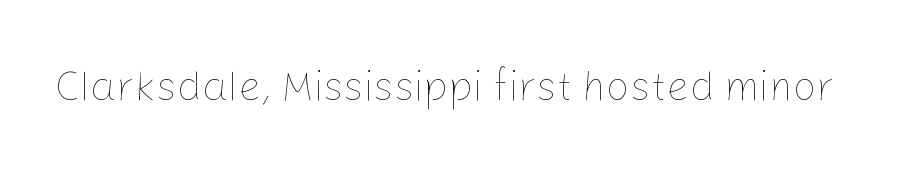
Q: Is the text bold? A: No.
Q: Is the text italic (slanted)? A: No, it is upright.
Q: Is the text underlined? A: No.
Q: Is the spacing between letters normal or unusually wide? A: Normal.
Q: Width (condensed, normal, or wide)? A: Normal.
Q: Stroke contrast? A: Low.
Q: x-height? A: Medium.
Q: Monospaced? A: No.
